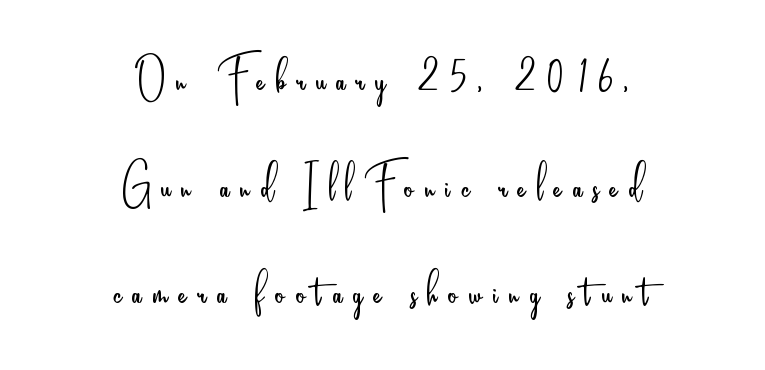
Q: Is the text bold? A: No.
Q: Is the typeface a serif or a sans-serif typeface? A: Sans-serif.
Q: Is the text underlined? A: No.
Q: How is the paragraph aligned? A: Centered.
Q: Width (condensed, normal, or wide)? A: Condensed.
Q: Stroke contrast? A: Low.
Q: x-height? A: Small.
Q: Monospaced? A: No.
